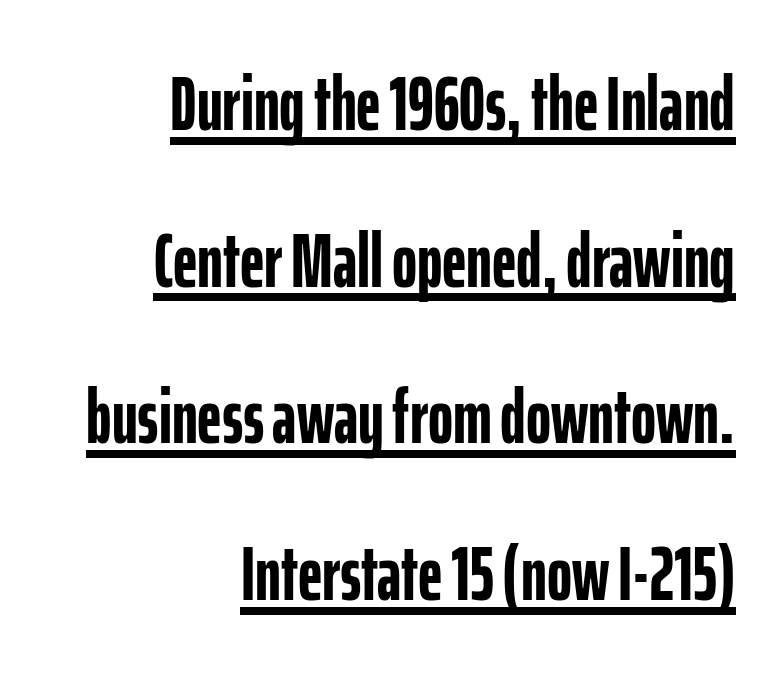
{"serif": "no", "italic": "no", "bold": "yes", "weight": "semibold", "width": "condensed", "stroke_contrast": "low", "x_height": "medium", "monospaced": "no", "underline": "yes", "align": "right", "line_spacing": "loose", "line_spacing_ratio": 2.06, "letter_spacing": "normal", "letter_spacing_em": 0.0, "glyph_px": 76}
